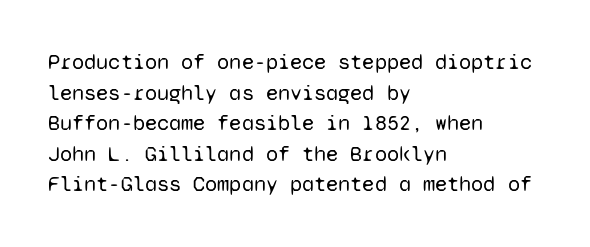
Here the glyphs are tracked normally, forming tight word shapes. This sample keeps an unexceptional amount of space between lines. Every character sits straight up, as roman type does. Each stroke keeps to a modest, everyday thickness or less. This rendering uses left alignment, leaving the right contour irregular. Descenders are the only things crossing below the line.
